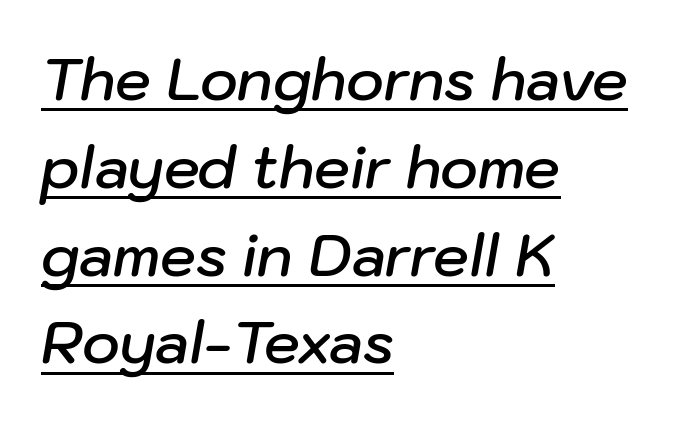
The image shows 57 px semibold type, italic (leaning right); set left-aligned, normal line spacing (1.54x), normal letter spacing, underlined; low stroke contrast and a medium x-height.
